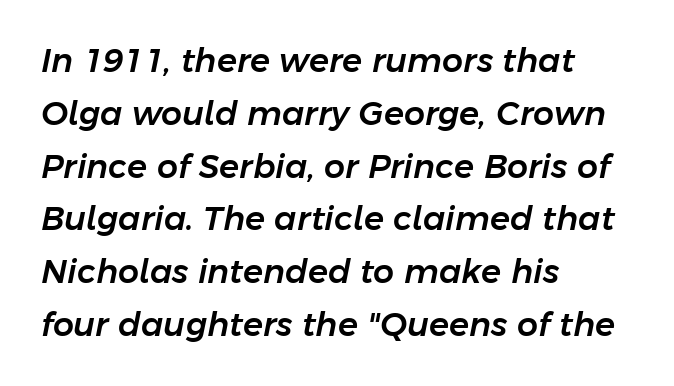
The space beneath each line is pristine and unruled. The passage shown is typed in a proportional face where columns would drift. Tracking value appears to be zero — textbook default spacing. These lines are set flush left with a ragged right edge. Does the lettering tilt? It does — this is italic.
